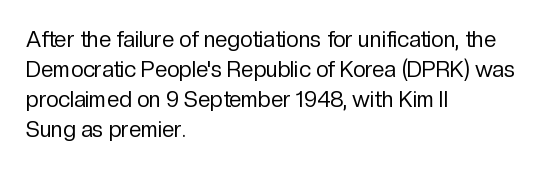
Reading down the column, the eye jumps a familiar distance to each next line. Left-aligned paragraph, ragged on the right. Check under the words: just untouched page. Nope, not italic — everything's standing straight.
